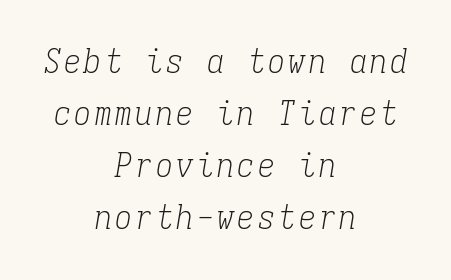
The image shows 34 px light, condensed serif type, italic (leaning right), monospaced; set centered, normal line spacing (1.53x), not underlined; low stroke contrast and a medium x-height.
